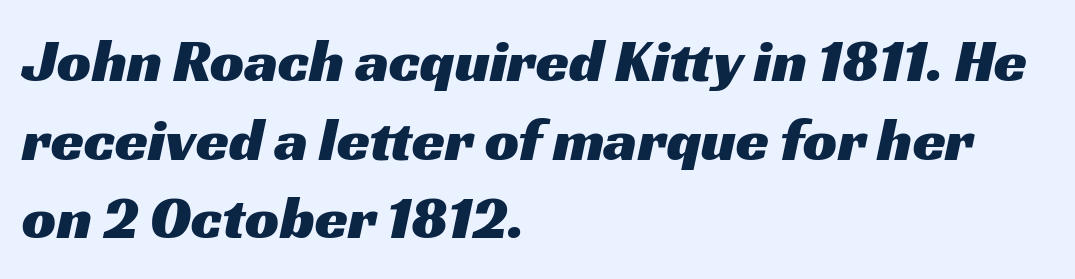
Line spacing here is normal. The space beneath each line is pristine and unruled. A student would call this left alignment; a typographer would say flush left, rag right. Varying glyph widths throughout — classic text-font behaviour.
